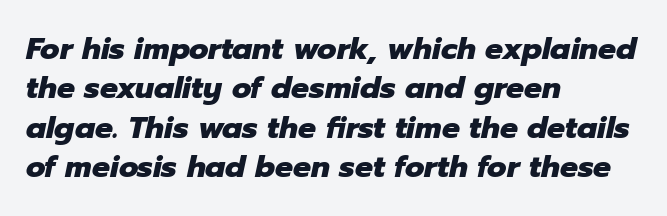
Each letter keeps its own natural width here, so spacing adapts to shape. Yep, that's italic — everything's leaning. Beneath every word, the page is bare. Every row of glyphs begins at an identical x-position on the left. Notice how descenders clear the ascenders below comfortably — that's standard leading.
